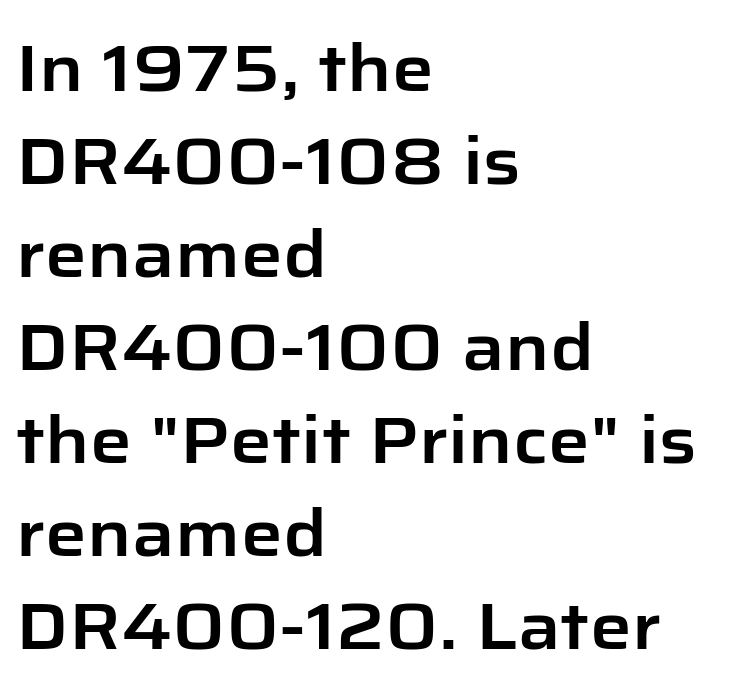
Note: no serifs on the glyphs. Standard letterfit; no display-style spreading of the glyphs. How would I describe the line gaps? Plain and ordinary. Is the block centered? No — it sits flush against the left margin. The lettering holds an erect, upright posture throughout.
